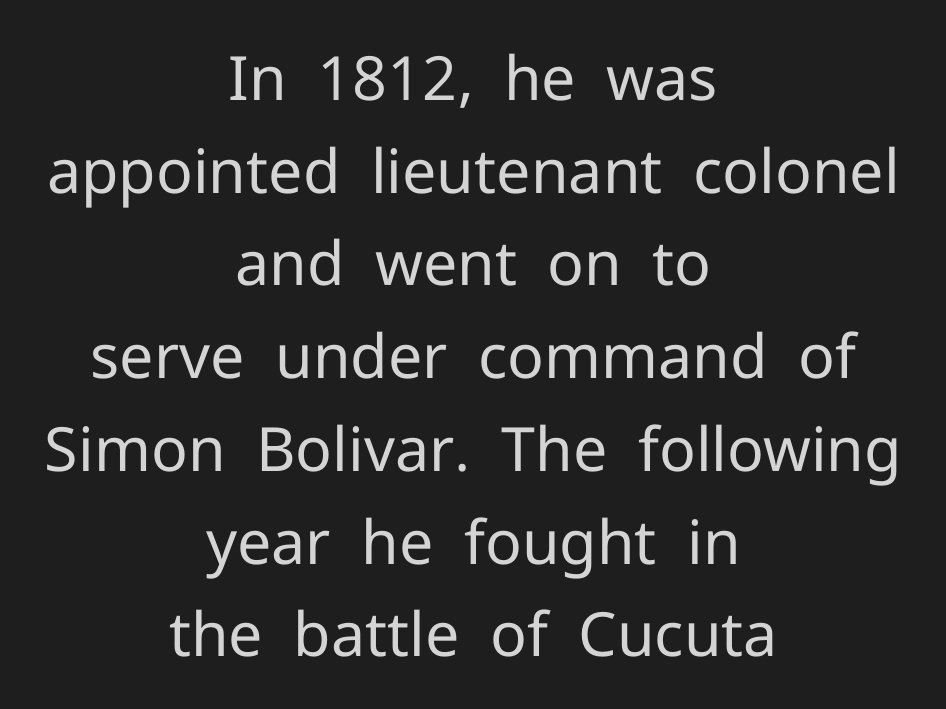
{"serif": "no", "italic": "no", "bold": "no", "weight": "regular", "width": "normal", "stroke_contrast": "low", "x_height": "medium", "monospaced": "no", "underline": "no", "align": "center", "line_spacing": "normal", "line_spacing_ratio": 1.52, "letter_spacing": "normal", "letter_spacing_em": 0.0, "glyph_px": 61}
